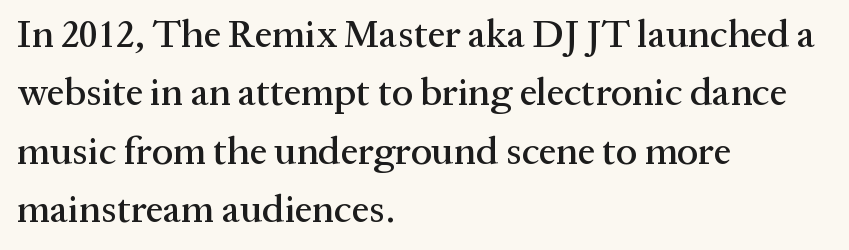
Varying glyph widths throughout — classic text-font behaviour. Decoration check: the copy has no underline. The face used here is rendered with its standard letterfit. The setting favours the left margin, as ordinary paragraphs usually do. I'd call this a serif setting — the letters wear small feet.
